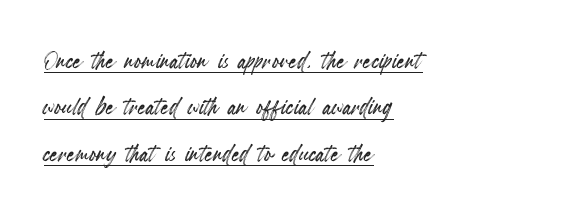
{"width": "condensed", "x_height": "small", "monospaced": "no", "underline": "yes", "align": "left", "line_spacing": "normal", "line_spacing_ratio": 1.45, "letter_spacing": "normal", "letter_spacing_em": 0.0, "glyph_px": 32}
